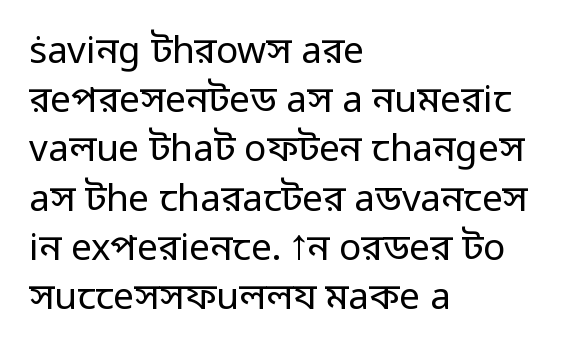
Q: Is the text bold? A: No.
Q: Is the text italic (slanted)? A: No, it is upright.
Q: Is the typeface a serif or a sans-serif typeface? A: Sans-serif.
Q: Is the text underlined? A: No.
Q: How is the paragraph aligned? A: Left-aligned.
Q: Is the spacing between letters normal or unusually wide? A: Normal.
Q: Is the spacing between lines tight, normal or loose? A: Normal.
Q: Width (condensed, normal, or wide)? A: Normal.
Q: Stroke contrast? A: Low.
Q: x-height? A: Medium.
Q: Monospaced? A: No.
